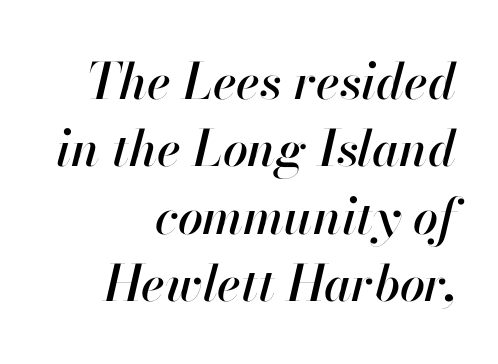
The image shows 50 px text type, italic (leaning right); set right-aligned, normal line spacing (1.35x), normal letter spacing, not underlined; high stroke contrast and a small x-height.
